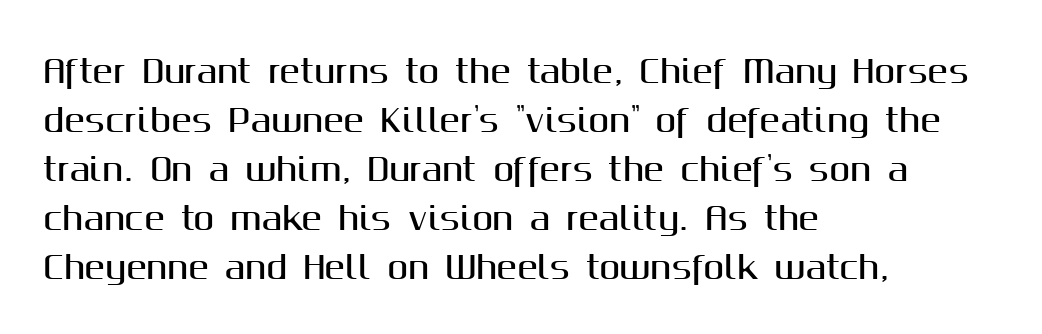
The foot of each line stays bare and open. Unlike a traditional serif, this face leaves its strokes unadorned. Proportional: the letters do not fall into vertical columns. The lines sit at an ordinary, default distance from one another.
